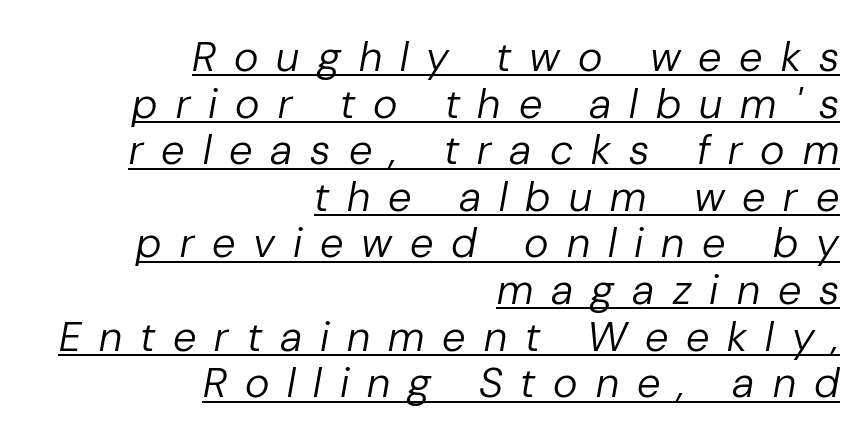
The letters advance in unequal steps, a hallmark of proportional type. The weight tops out at a normal text grade. Does the lettering tilt? It does — this is italic. The face used here appears with an underline applied. The vertical gap from one line to the next is small.
